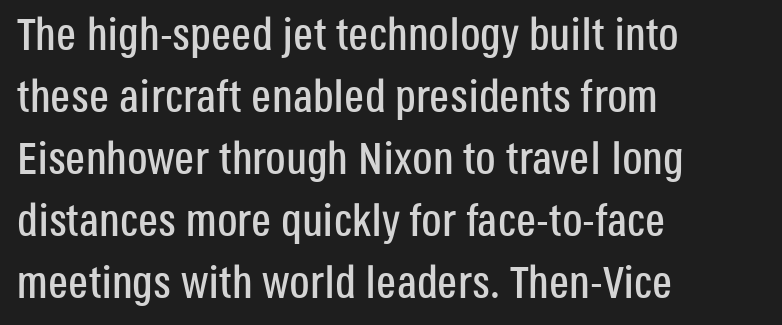
Q: Is the text italic (slanted)? A: No, it is upright.
Q: Is the typeface a serif or a sans-serif typeface? A: Sans-serif.
Q: Is the text underlined? A: No.
Q: How is the paragraph aligned? A: Left-aligned.
Q: Is the spacing between letters normal or unusually wide? A: Normal.
Q: Is the spacing between lines tight, normal or loose? A: Normal.
Q: Width (condensed, normal, or wide)? A: Condensed.
Q: Stroke contrast? A: Low.
Q: x-height? A: Large.
Q: Monospaced? A: No.
